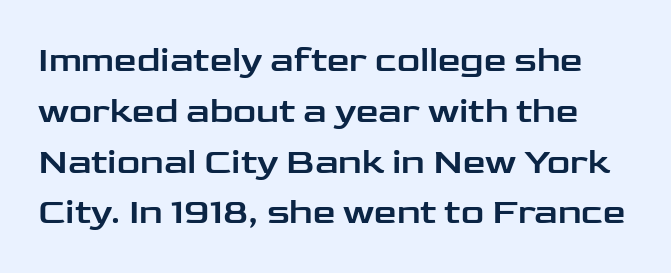
Q: Is the text italic (slanted)? A: No, it is upright.
Q: Is the typeface a serif or a sans-serif typeface? A: Sans-serif.
Q: Is the text underlined? A: No.
Q: Is the spacing between letters normal or unusually wide? A: Normal.
Q: Is the spacing between lines tight, normal or loose? A: Normal.
Q: Width (condensed, normal, or wide)? A: Wide.
Q: Stroke contrast? A: Low.
Q: x-height? A: Medium.
Q: Monospaced? A: No.
